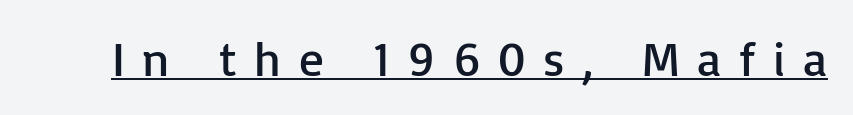
Is this a fixed-width face? No — the glyphs have proportional, varying widths. The cut favours lightness, reaching ordinary text weight at its darkest. Letter spacing: wide. These lines are composed in type without serifs. In terms of posture, this sample is upright. These characters rest on top of a visible drawn line.
